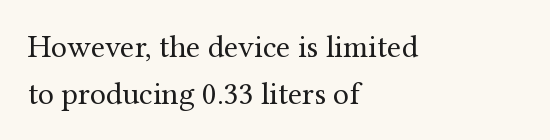
Here the designer chose a conventional face with non-uniform glyph widths. This rendering employs a face with finishing strokes, i.e., a serif. The characters are drawn with everyday or finer stroke widths. You can tell it's not italic because the verticals are truly vertical. Words float on clear page, feet unadorned.
